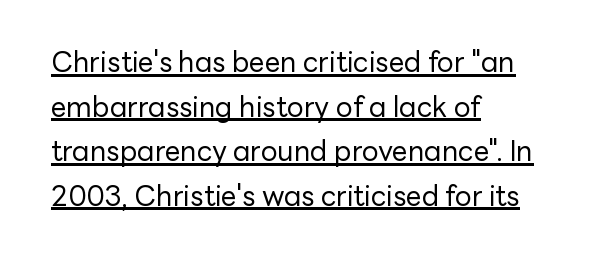
The image shows 28 px regular-weight sans-serif type, upright; set left-aligned, normal line spacing (1.59x), normal letter spacing, underlined; low stroke contrast and a medium x-height.
